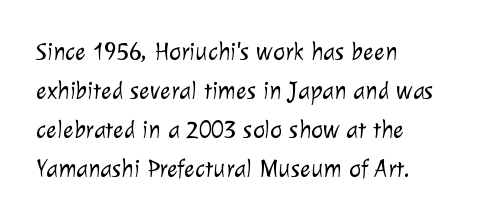
The image shows 25 px text type; set left-aligned, normal line spacing (1.56x), normal letter spacing, not underlined.
